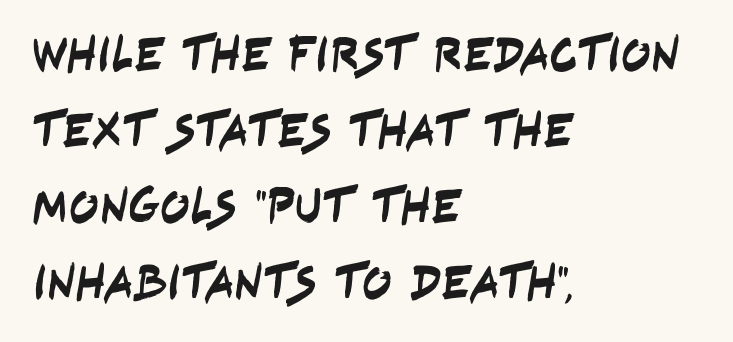
{"serif": "no", "width": "condensed", "stroke_contrast": "low", "x_height": "large", "monospaced": "no", "underline": "no", "align": "left", "line_spacing": "normal", "line_spacing_ratio": 1.55, "letter_spacing": "normal", "letter_spacing_em": 0.0, "glyph_px": 49}
